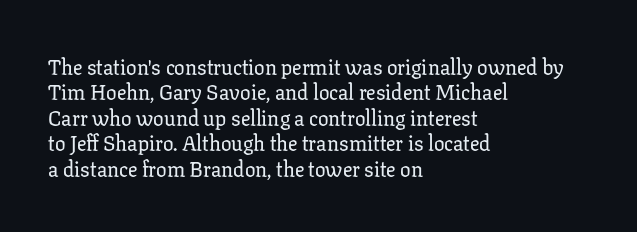
The image shows 21 px text type, upright; set left-aligned, line spacing 1.21x, normal letter spacing, not underlined.
